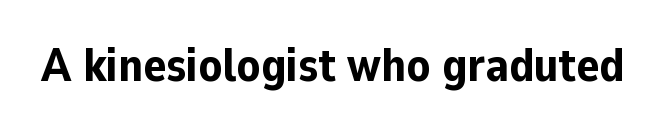
The image shows 47 px bold sans-serif type, upright; set normal letter spacing, not underlined; low stroke contrast and a medium x-height.
